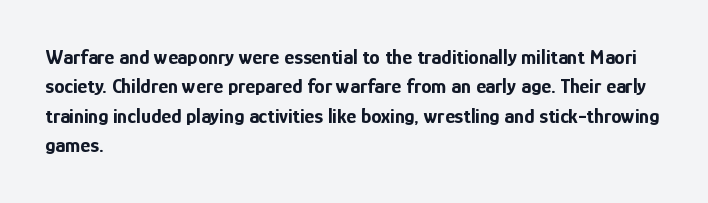
{"italic": "no", "bold": "yes", "underline": "no", "align": "left", "line_spacing": "normal", "line_spacing_ratio": 1.4, "letter_spacing": "normal", "letter_spacing_em": 0.0, "glyph_px": 21}
